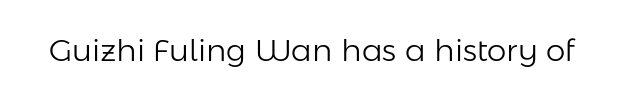
The image shows 31 px light sans-serif type, upright; set normal letter spacing, not underlined; low stroke contrast and a medium x-height.
